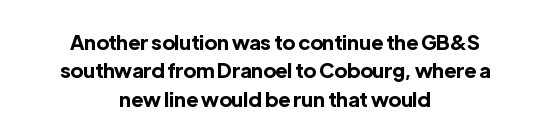
Q: Is the text bold? A: Yes.
Q: Is the text italic (slanted)? A: No, it is upright.
Q: Is the text underlined? A: No.
Q: How is the paragraph aligned? A: Centered.
Q: Is the spacing between letters normal or unusually wide? A: Normal.
Q: Is the spacing between lines tight, normal or loose? A: Normal.
